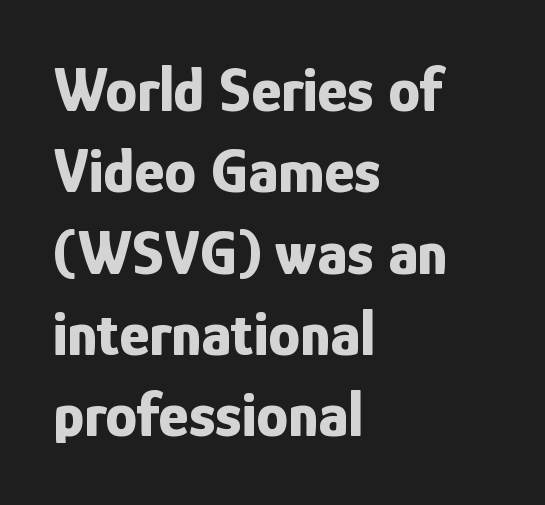
The image shows 64 px bold, condensed sans-serif type, upright; set left-aligned, normal line spacing (1.27x), normal letter spacing, not underlined; low stroke contrast and a medium x-height.
